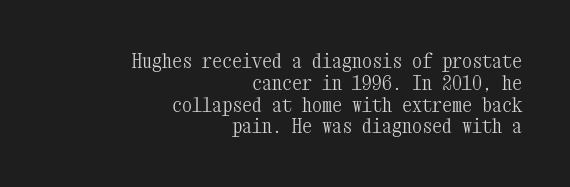
Style check: upright. The passage shown stacks its lines with hardly any gap. The lines are quadded right. A typesetter would call this zero additional tracking.
